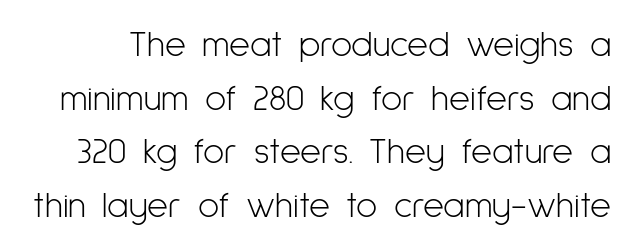
{"serif": "no", "italic": "no", "bold": "no", "weight": "light", "width": "condensed", "stroke_contrast": "low", "x_height": "medium", "monospaced": "no", "underline": "no", "line_spacing": "normal", "line_spacing_ratio": 1.49, "letter_spacing": "normal", "letter_spacing_em": 0.0, "glyph_px": 36}
